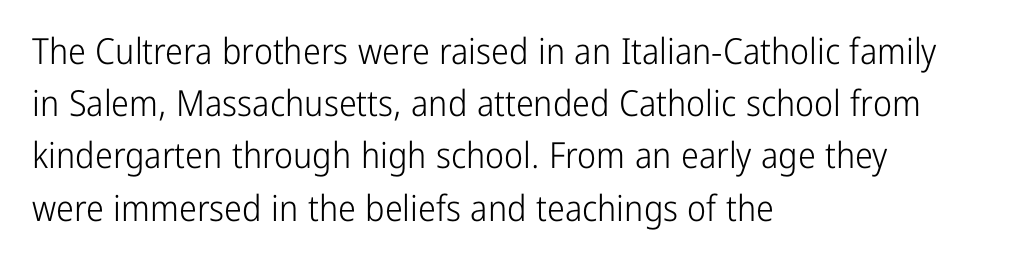
Q: Is the text bold? A: No.
Q: Is the text italic (slanted)? A: No, it is upright.
Q: Is the typeface a serif or a sans-serif typeface? A: Sans-serif.
Q: Is the text underlined? A: No.
Q: How is the paragraph aligned? A: Left-aligned.
Q: Is the spacing between letters normal or unusually wide? A: Normal.
Q: Is the spacing between lines tight, normal or loose? A: Normal.
Q: Width (condensed, normal, or wide)? A: Condensed.
Q: Stroke contrast? A: Low.
Q: x-height? A: Medium.
Q: Monospaced? A: No.
